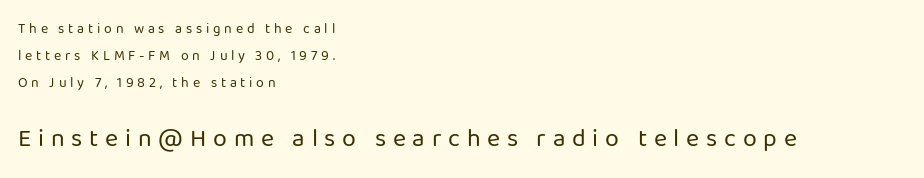
Q: Is the text bold? A: No.
Q: Is the text italic (slanted)? A: No, it is upright.
Q: Is the text underlined? A: No.
Q: How is the paragraph aligned? A: Left-aligned.
Q: Is the spacing between letters normal or unusually wide? A: Unusually wide.
Q: Is the spacing between lines tight, normal or loose? A: Loose.
Q: Which block of text is set in a larger size, the first (top) or the second (bottom)? A: The second (bottom) one.
